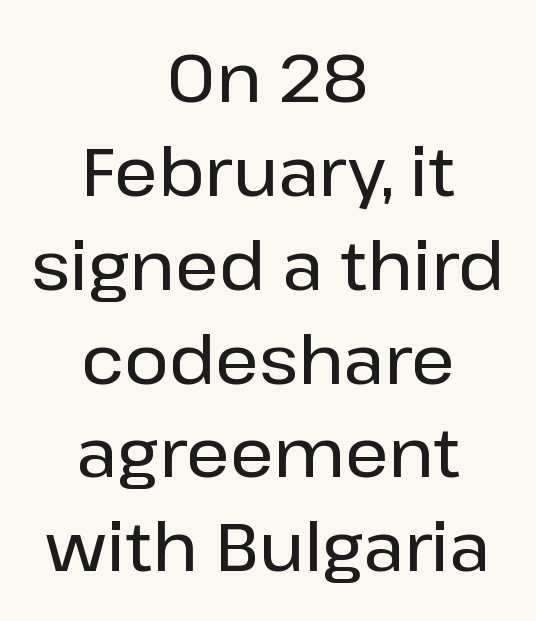
Q: Is the text italic (slanted)? A: No, it is upright.
Q: Is the typeface a serif or a sans-serif typeface? A: Sans-serif.
Q: Is the text underlined? A: No.
Q: How is the paragraph aligned? A: Centered.
Q: Is the spacing between letters normal or unusually wide? A: Normal.
Q: Is the spacing between lines tight, normal or loose? A: Normal.
Q: Width (condensed, normal, or wide)? A: Normal.
Q: Stroke contrast? A: Low.
Q: x-height? A: Medium.
Q: Monospaced? A: No.
